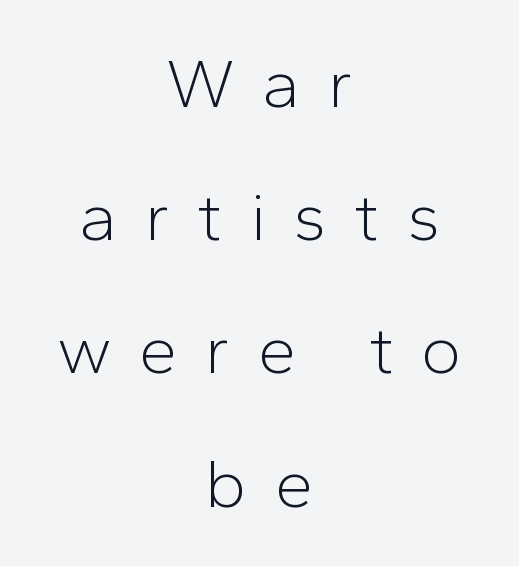
What kind of face is this? One without serifs — a sans. Neither beginnings nor endings align; midpoints do. This is roman type, the default non-slanted kind. One glance says open: line gaps are wider than usual. Character widths vary here, with narrow letters taking less room than wide ones.
